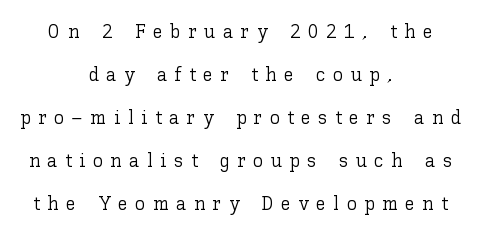
{"italic": "no", "bold": "no", "underline": "no", "align": "center", "line_spacing": "loose", "line_spacing_ratio": 2.15, "letter_spacing": "wide", "letter_spacing_em": 0.37, "glyph_px": 20}
